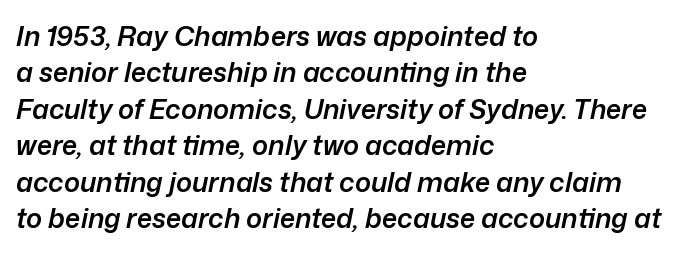
Q: Is the text bold? A: Semi-bold.
Q: Is the text italic (slanted)? A: Yes, it leans right by about 12 degrees.
Q: Is the text underlined? A: No.
Q: How is the paragraph aligned? A: Left-aligned.
Q: Is the spacing between letters normal or unusually wide? A: Normal.
Q: Is the spacing between lines tight, normal or loose? A: Normal.
